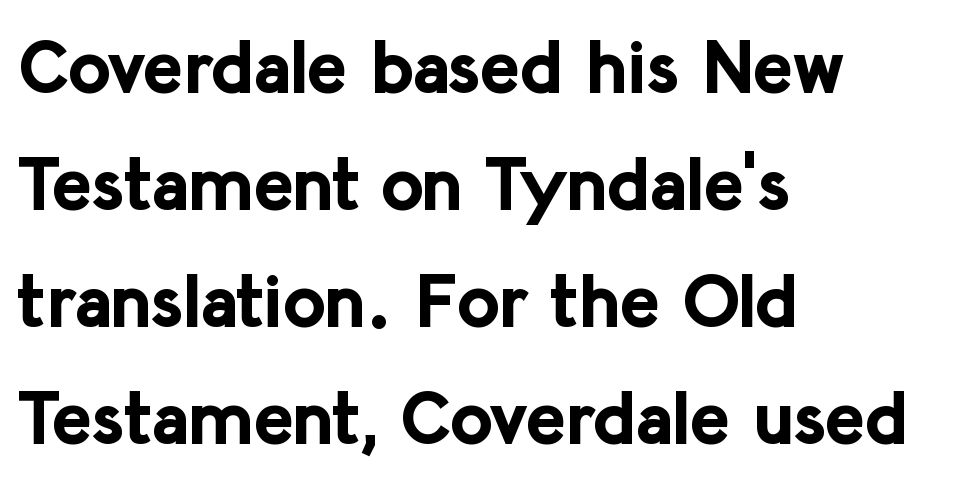
{"serif": "no", "italic": "no", "bold": "yes", "weight": "bold", "width": "normal", "stroke_contrast": "low", "x_height": "medium", "monospaced": "no", "underline": "no", "align": "left", "line_spacing": "normal", "line_spacing_ratio": 1.56, "letter_spacing": "normal", "letter_spacing_em": 0.0, "glyph_px": 75}
